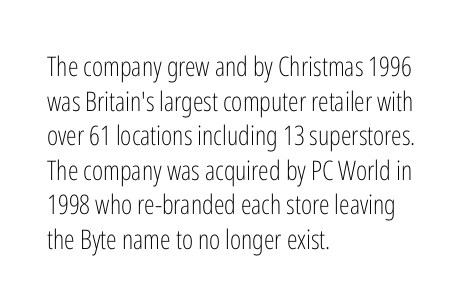
The image shows 27 px text type, upright; set left-aligned, normal line spacing (1.28x), normal letter spacing, not underlined.
